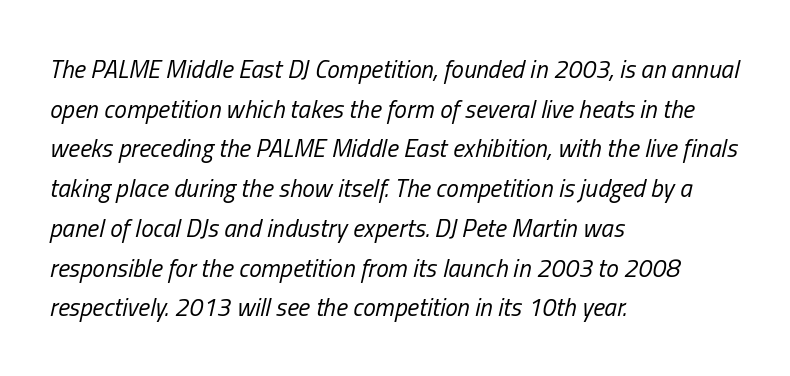
Leading matches the norm, producing a regular column. Honestly, there is no underline to notice here at all. A student would call this left alignment; a typographer would say flush left, rag right. The lettering tilts uniformly, giving the passage an italic look.
